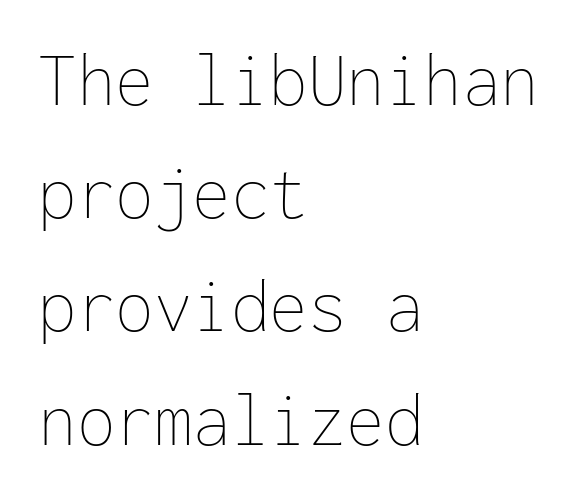
Q: Is the text bold? A: No.
Q: Is the text italic (slanted)? A: No, it is upright.
Q: Is the text underlined? A: No.
Q: How is the paragraph aligned? A: Left-aligned.
Q: Is the spacing between letters normal or unusually wide? A: Normal.
Q: Is the spacing between lines tight, normal or loose? A: Normal.
Q: Width (condensed, normal, or wide)? A: Normal.
Q: Stroke contrast? A: Low.
Q: x-height? A: Medium.
Q: Monospaced? A: Yes.
